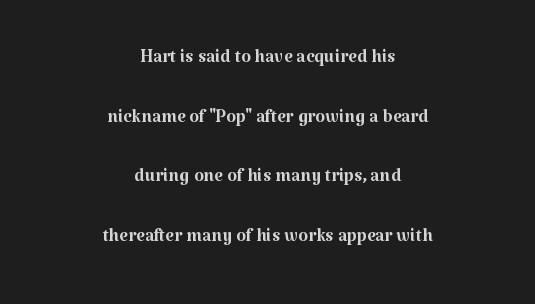
The image shows 25 px text type, upright; set centered, loose line spacing (2.39x), normal letter spacing, not underlined.
